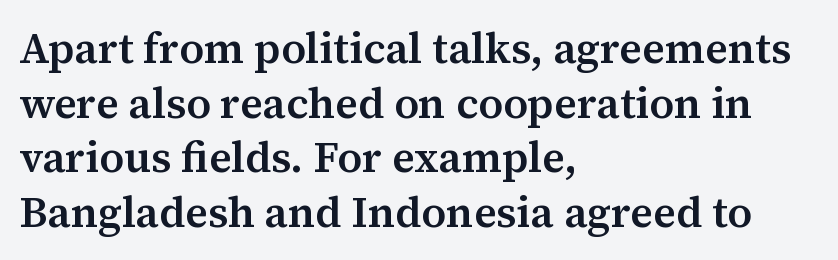
{"serif": "yes", "italic": "no", "bold": "semi", "weight": "semibold", "width": "normal", "stroke_contrast": "medium", "x_height": "medium", "monospaced": "no", "underline": "no", "align": "left", "line_spacing": "normal", "line_spacing_ratio": 1.27, "letter_spacing": "normal", "letter_spacing_em": 0.0, "glyph_px": 43}
